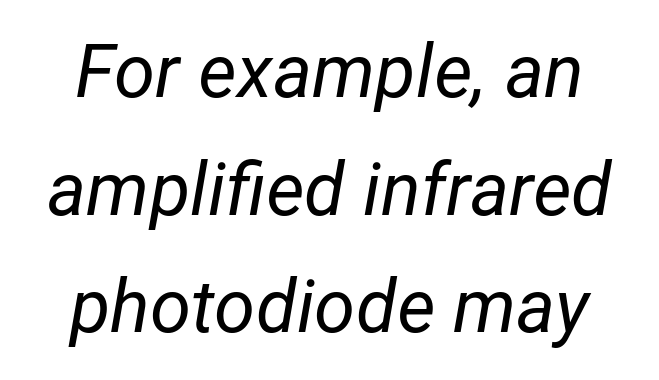
The image shows 74 px regular-weight type, italic (leaning right); set normal line spacing (1.59x), normal letter spacing, not underlined; low stroke contrast and a medium x-height.
